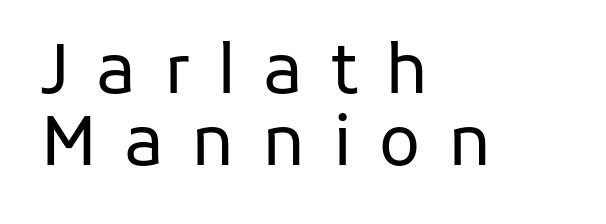
The font sits on the lighter half of the weight spectrum, regular included. Visually the block forms a straight wall on the left and a jagged coastline on the right. Is this a fixed-width face? No — the glyphs have proportional, varying widths. The designer went with a sans here, leaving each stem footless.
